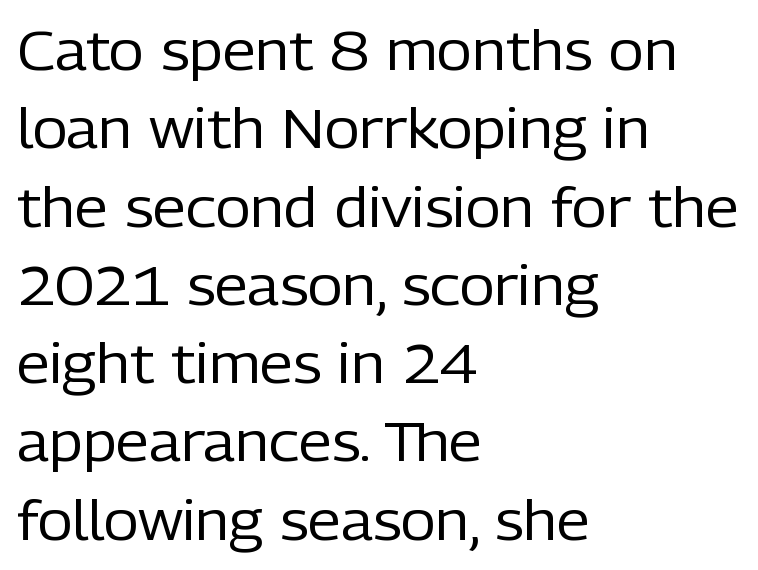
Each letter's strokes conclude bluntly, with no projecting serifs. Does the leading feel generous? No, just average. Here the designer chose a conventional face with non-uniform glyph widths. Letter spacing: default. The gap between lines stays unmarked. Teacher's note: observe the even left margin — that is flush-left alignment.
